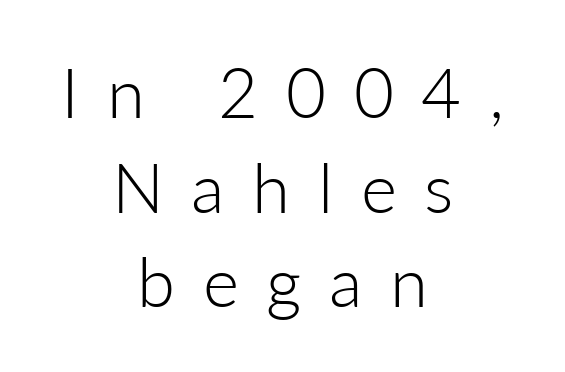
The image shows 69 px light sans-serif type, upright; set centered, normal line spacing (1.37x), unusually wide letter spacing (+0.4 em), not underlined; low stroke contrast and a medium x-height.
